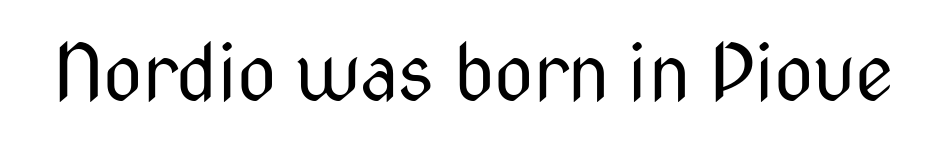
Q: Is the text bold? A: No.
Q: Is the text italic (slanted)? A: No, it is upright.
Q: Is the typeface a serif or a sans-serif typeface? A: Sans-serif.
Q: Is the text underlined? A: No.
Q: Is the spacing between letters normal or unusually wide? A: Normal.
Q: Width (condensed, normal, or wide)? A: Condensed.
Q: Stroke contrast? A: Medium.
Q: x-height? A: Medium.
Q: Monospaced? A: No.
